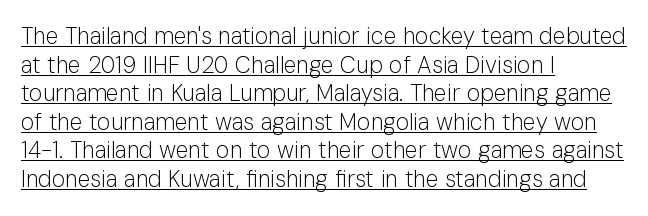
Between one letter and the next there's only the usual sliver of space. Leftover space on each line is placed entirely after the last word. The letters stand upright; this is a roman face. No heavy texture on the line: the type isn't bold. Underline: present.
